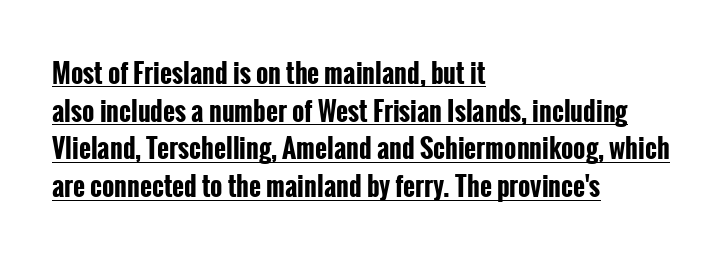
Q: Is the text bold? A: Yes.
Q: Is the text italic (slanted)? A: No, it is upright.
Q: Is the text underlined? A: Yes.
Q: How is the paragraph aligned? A: Left-aligned.
Q: Is the spacing between letters normal or unusually wide? A: Normal.
Q: Is the spacing between lines tight, normal or loose? A: Normal.
